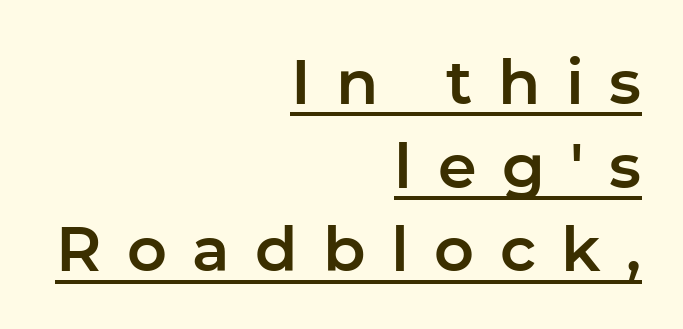
Q: Is the text italic (slanted)? A: No, it is upright.
Q: Is the typeface a serif or a sans-serif typeface? A: Sans-serif.
Q: Is the text underlined? A: Yes.
Q: How is the paragraph aligned? A: Right-aligned.
Q: Is the spacing between letters normal or unusually wide? A: Unusually wide.
Q: Is the spacing between lines tight, normal or loose? A: Normal.
Q: Width (condensed, normal, or wide)? A: Normal.
Q: Stroke contrast? A: Low.
Q: x-height? A: Medium.
Q: Monospaced? A: No.
